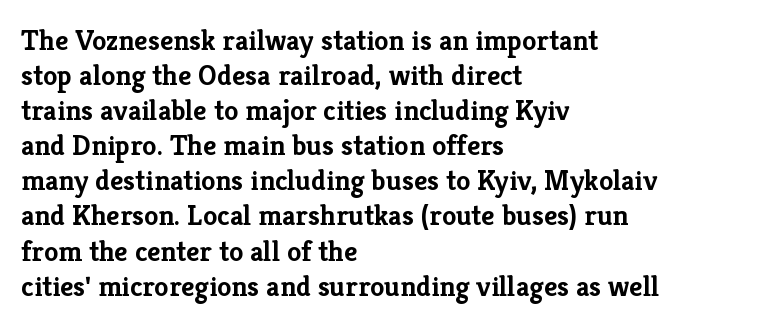
{"serif": "yes", "italic": "no", "bold": "yes", "weight": "semibold", "width": "normal", "stroke_contrast": "low", "x_height": "medium", "monospaced": "no", "underline": "no", "align": "left", "line_spacing_ratio": 1.21, "letter_spacing": "normal", "letter_spacing_em": 0.0, "glyph_px": 29}
